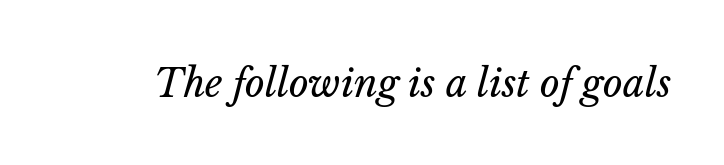
Letters rest on an invisible, unmarked baseline. Default kerning and tracking; the words read as compact shapes. The letters advance in unequal steps, a hallmark of proportional type. Stems here are at most as thick as an everyday book face. This sample uses an oblique cut, with every glyph tilted off the vertical.
